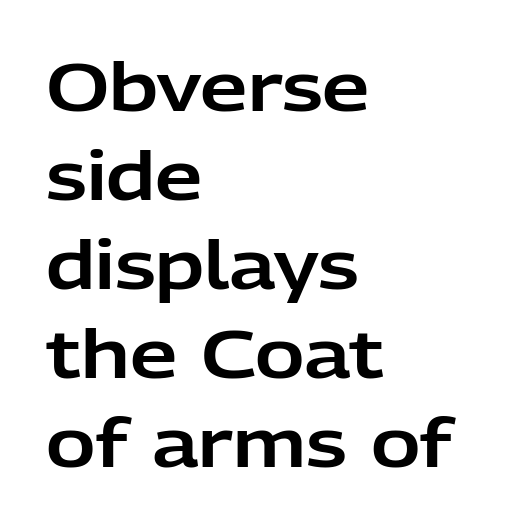
The image shows 67 px sans-serif type, upright; set left-aligned, normal line spacing (1.33x), normal letter spacing, not underlined; low stroke contrast and a medium x-height.
